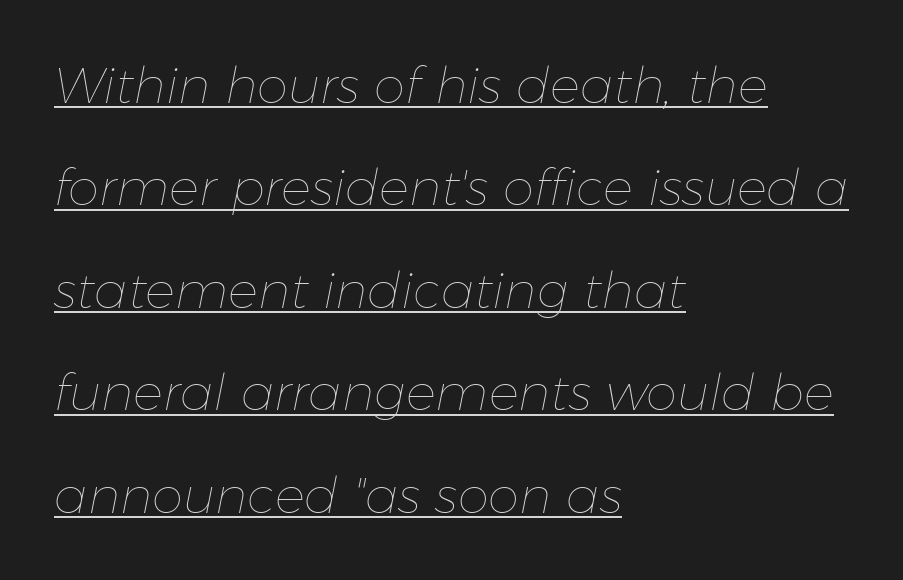
The image shows 50 px thin type, italic (leaning right); set left-aligned, loose line spacing (2.05x), normal letter spacing, underlined; low stroke contrast and a medium x-height.
